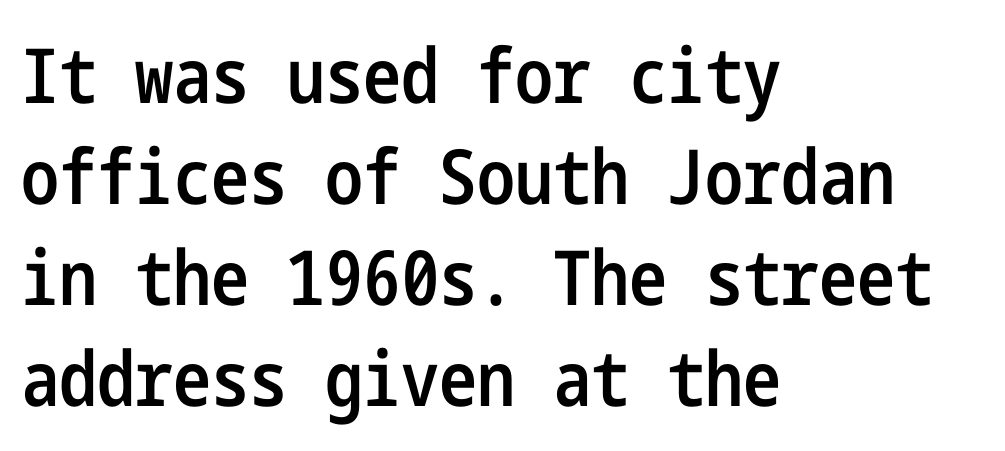
The rendering shows plain stroke endings on the letterforms — a sans-serif design. How heavy is the stroke? Medium-heavy — a semibold, shy of bold. Vertically, the passage feels balanced, rows spaced as you'd expect. Spacing between characters is what you'd get straight out of the box.
